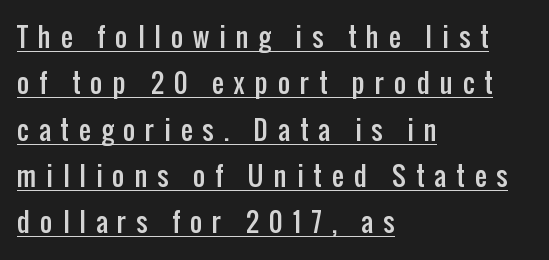
{"italic": "no", "underline": "yes", "align": "left", "line_spacing_ratio": 1.78, "letter_spacing": "wide", "letter_spacing_em": 0.39, "glyph_px": 26}
